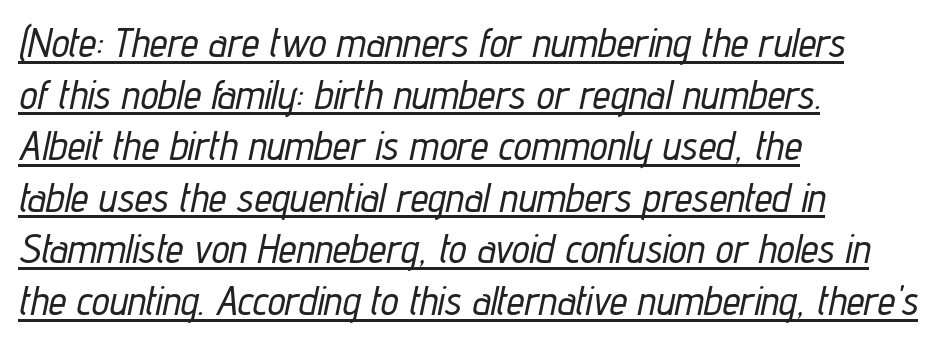
{"italic": "yes", "lean": "right", "slant_degrees": 12, "width": "condensed", "stroke_contrast": "low", "x_height": "medium", "monospaced": "no", "underline": "yes", "align": "left", "line_spacing": "normal", "line_spacing_ratio": 1.29, "letter_spacing": "normal", "letter_spacing_em": 0.0, "glyph_px": 40}
